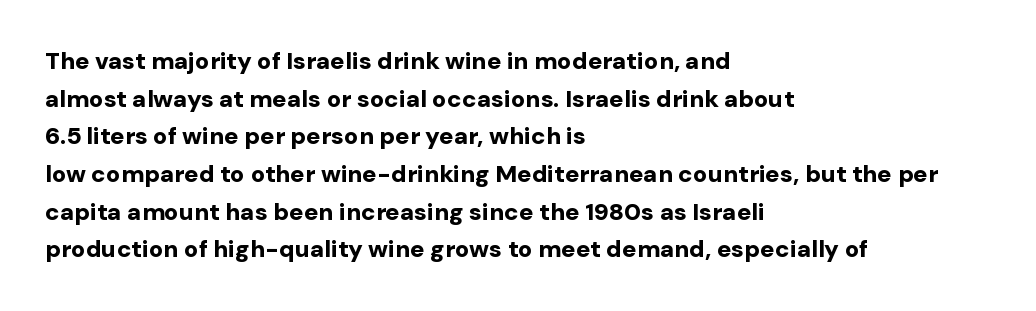
{"italic": "no", "bold": "yes", "underline": "no", "align": "left", "line_spacing": "normal", "line_spacing_ratio": 1.57, "letter_spacing": "normal", "letter_spacing_em": 0.0, "glyph_px": 24}
